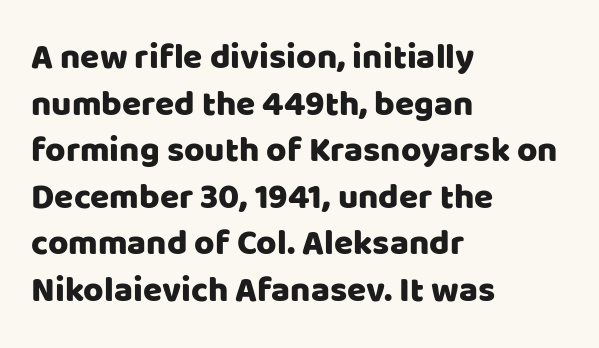
Words float on clear page, feet unadorned. Honestly, the letter spacing is just normal — you wouldn't notice it. Ordinary non-slanted type is in use. The space between consecutive lines is moderate.
